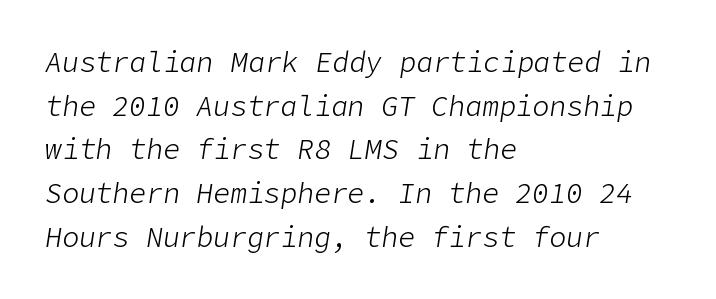
{"italic": "yes", "lean": "right", "slant_degrees": 9, "bold": "no", "weight": "light", "width": "normal", "stroke_contrast": "low", "x_height": "medium", "underline": "no", "align": "left", "line_spacing": "normal", "line_spacing_ratio": 1.56, "letter_spacing": "normal", "letter_spacing_em": 0.0, "glyph_px": 28}
